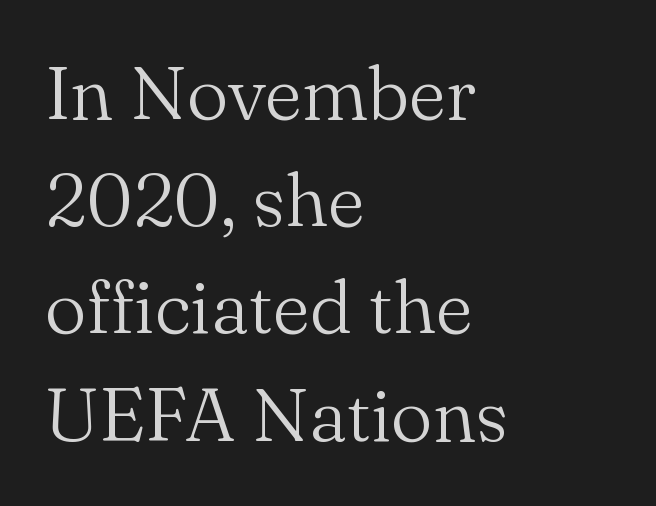
Q: Is the text bold? A: No.
Q: Is the text italic (slanted)? A: No, it is upright.
Q: Is the typeface a serif or a sans-serif typeface? A: Serif.
Q: Is the text underlined? A: No.
Q: How is the paragraph aligned? A: Left-aligned.
Q: Is the spacing between letters normal or unusually wide? A: Normal.
Q: Is the spacing between lines tight, normal or loose? A: Normal.
Q: Width (condensed, normal, or wide)? A: Normal.
Q: Stroke contrast? A: Medium.
Q: x-height? A: Small.
Q: Monospaced? A: No.
